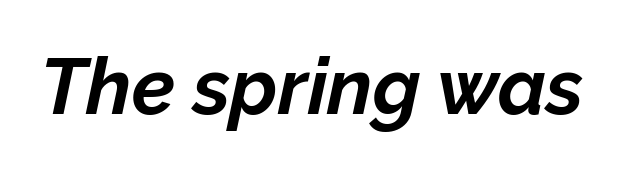
The image shows 78 px bold type, italic (leaning right); set normal letter spacing, not underlined; low stroke contrast and a medium x-height.
